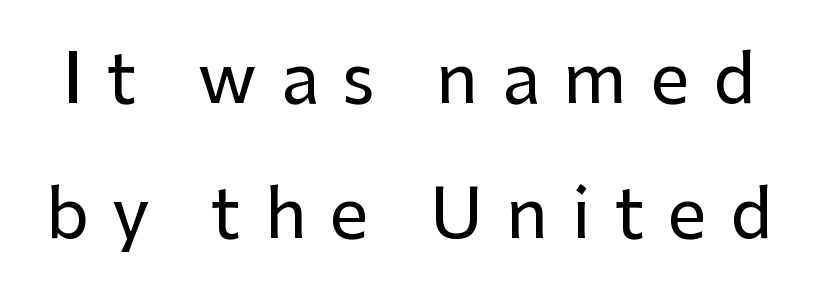
The image shows 68 px sans-serif type, upright; set loose line spacing (1.98x), unusually wide letter spacing (+0.35 em), not underlined; low stroke contrast and a medium x-height.
